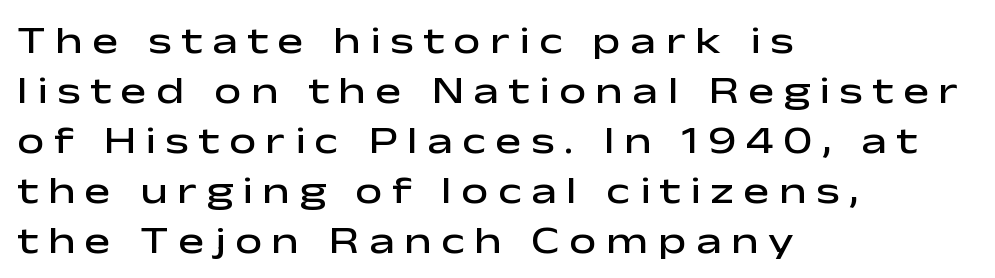
The axis of the letterforms is exactly vertical. Honestly, the letter spacing is so wide it's the main thing you notice. Proportional: the letters do not fall into vertical columns. These lines sit exactly where default settings would place them. The string is rendered with underlining switched off. Are there feet on the stems? There aren't — it's a sans.
